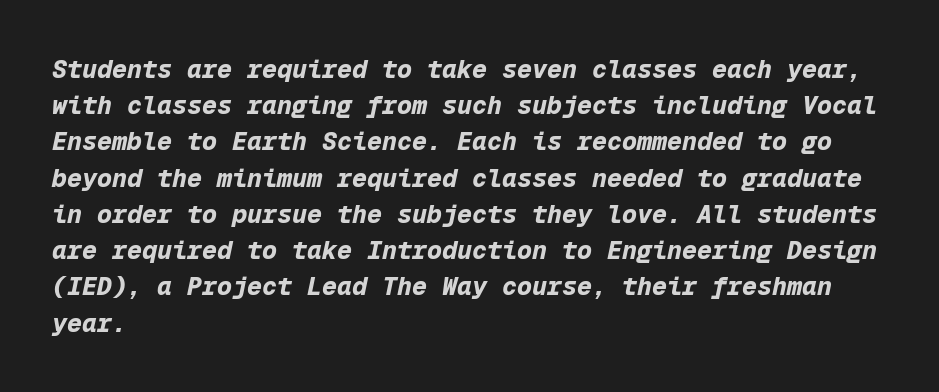
This sample keeps an unexceptional amount of space between lines. Glyph-to-glyph distance matches everyday printed text. The strokes are fattened all the way to bold. Designer's note — italics engaged. Just letters on the line, the space beneath them empty.
